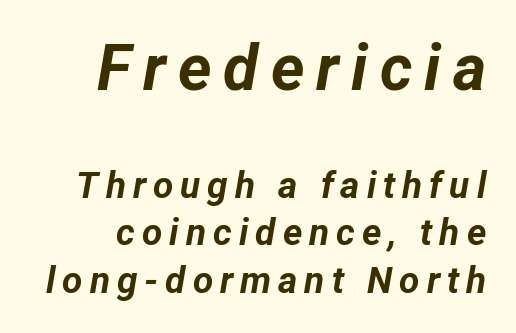
Q: Is the text bold? A: Yes.
Q: Is the text italic (slanted)? A: Yes, it leans right by about 12 degrees.
Q: Is the text underlined? A: No.
Q: Is the spacing between lines tight, normal or loose? A: Normal.
Q: Which block of text is set in a larger size, the first (top) or the second (bottom)? A: The first (top) one.
Q: Width (condensed, normal, or wide)? A: Normal.
Q: Stroke contrast? A: Low.
Q: x-height? A: Medium.
Q: Monospaced? A: No.
